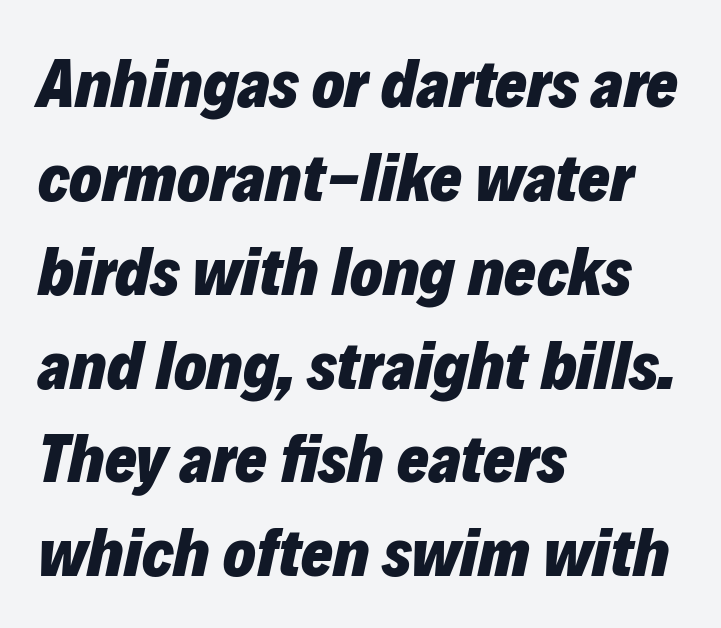
Q: Is the text bold? A: Yes.
Q: Is the text italic (slanted)? A: Yes, it leans right by about 12 degrees.
Q: Is the text underlined? A: No.
Q: How is the paragraph aligned? A: Left-aligned.
Q: Is the spacing between letters normal or unusually wide? A: Normal.
Q: Is the spacing between lines tight, normal or loose? A: Normal.
Q: Width (condensed, normal, or wide)? A: Normal.
Q: Stroke contrast? A: Low.
Q: x-height? A: Medium.
Q: Monospaced? A: No.
